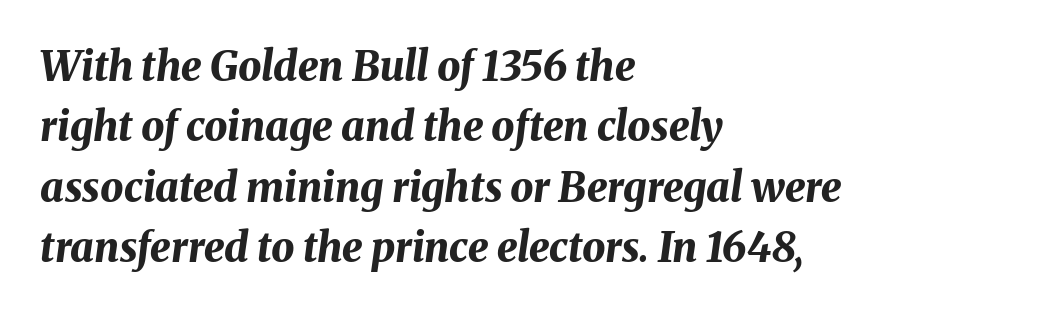
Varying glyph widths throughout — classic text-font behaviour. Look at the stroke-to-counter ratio: heavy, a bold. No extra tracking has been applied to these lines. The axis of the letterforms is tilted away from vertical. Beneath every word, the page is bare.
